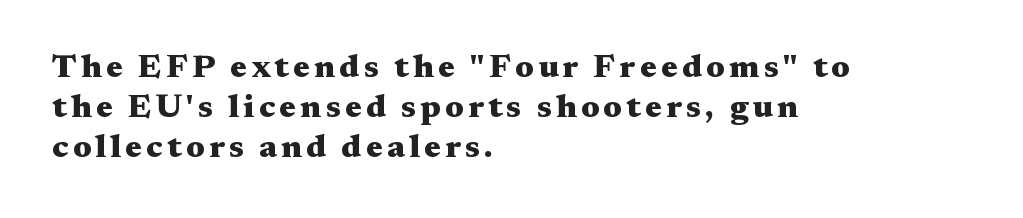
The foot of each line stays bare and open. Is this a sans? No — the strokes have serifs. Does the copy run flush right? No — it runs flush left. What weight is shown? A full bold with thick strokes. Do the letters lean? They stand straight. Each letter keeps its own natural width here, so spacing adapts to shape.
